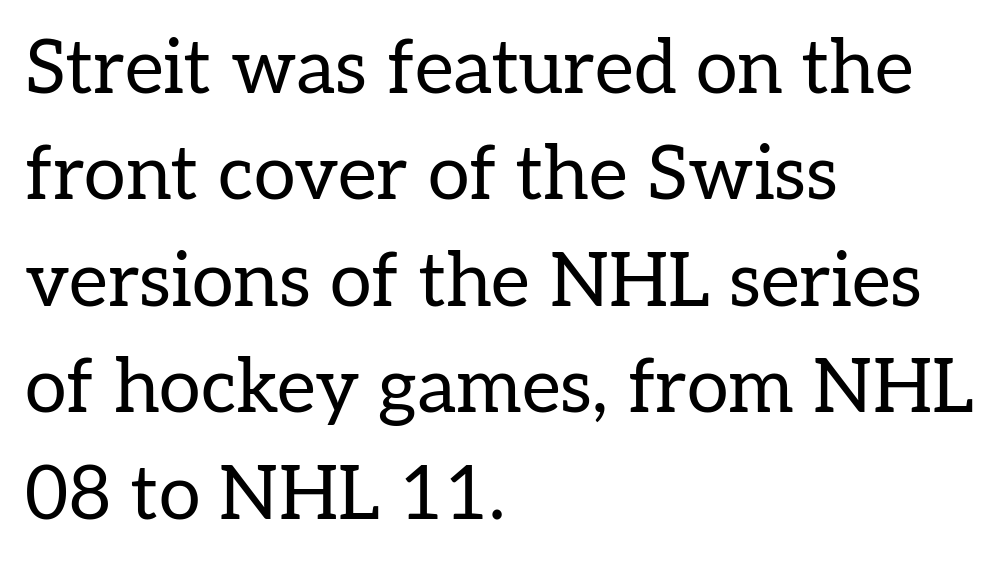
The image shows 75 px regular-weight serif type, upright; set left-aligned, normal line spacing (1.42x), normal letter spacing, not underlined; low stroke contrast and a medium x-height.
